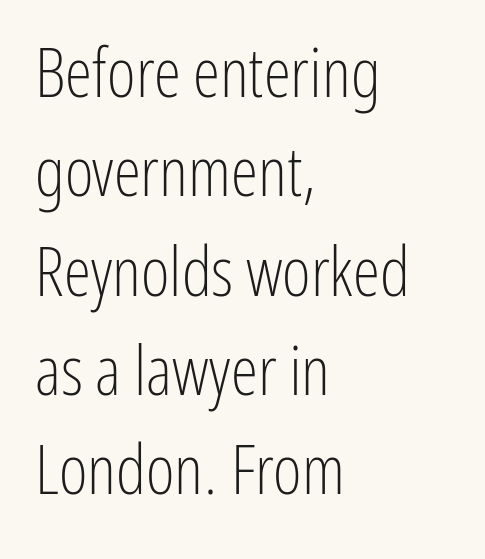
Summary of weight: not heavy and not bold. Regarding leading, the lines here are spaced in the standard way. No word sits above an underline. The type sits square on the baseline with zero lean. This sample has the flowing, uneven cadence of proportional lettering.
